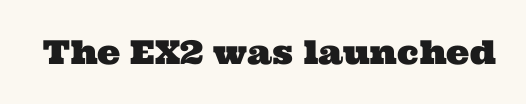
Q: Is the typeface a serif or a sans-serif typeface? A: Serif.
Q: Is the text underlined? A: No.
Q: Is the spacing between letters normal or unusually wide? A: Normal.
Q: Width (condensed, normal, or wide)? A: Wide.
Q: Stroke contrast? A: Medium.
Q: x-height? A: Medium.
Q: Monospaced? A: No.
